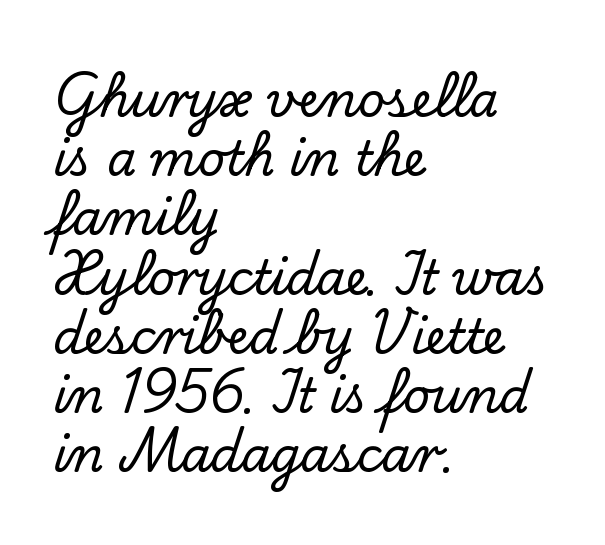
The image shows 47 px serif type; set left-aligned, normal line spacing (1.26x), normal letter spacing, not underlined; low stroke contrast and a small x-height.
